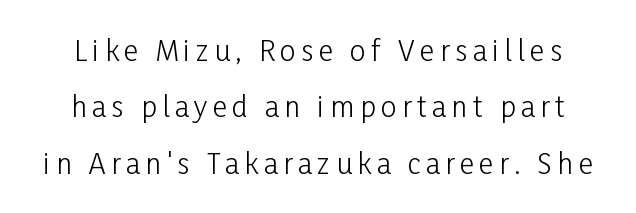
Airy leading. Someone cranked the tracking dial way up on this one. Every stem runs plumb, perpendicular to the baseline. No word sits above an underline.
